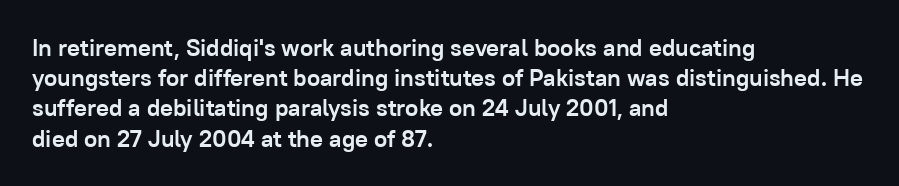
{"italic": "no", "bold": "yes", "underline": "no", "align": "left", "line_spacing": "normal", "line_spacing_ratio": 1.26, "letter_spacing": "normal", "letter_spacing_em": 0.0, "glyph_px": 24}
